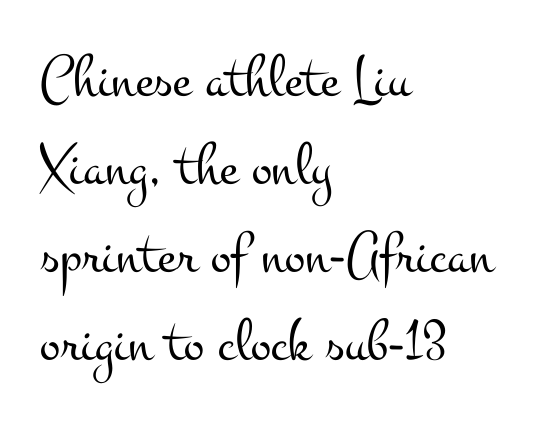
The image shows 61 px light, wide type; set left-aligned, normal line spacing (1.44x), normal letter spacing, not underlined; medium stroke contrast and a small x-height.
